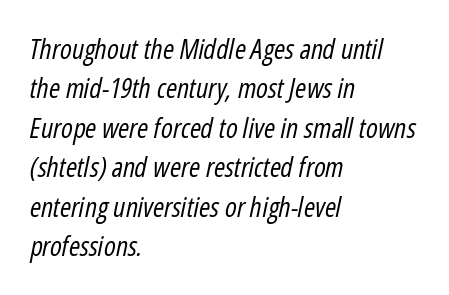
Q: Is the text bold? A: No.
Q: Is the text italic (slanted)? A: Yes, it leans right by about 12 degrees.
Q: Is the text underlined? A: No.
Q: How is the paragraph aligned? A: Left-aligned.
Q: Is the spacing between letters normal or unusually wide? A: Normal.
Q: Is the spacing between lines tight, normal or loose? A: Normal.
